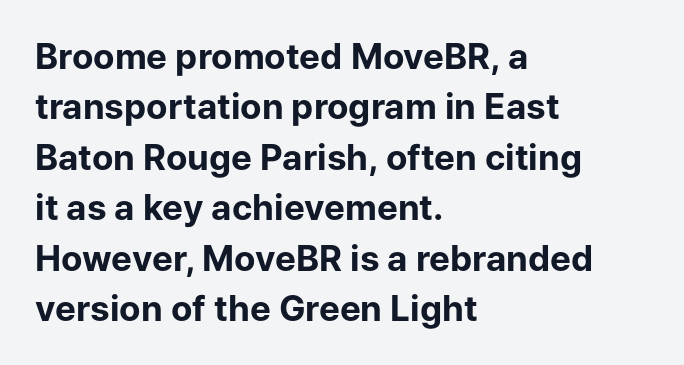
The image shows 35 px bold sans-serif type, upright; set left-aligned, normal line spacing (1.44x), normal letter spacing, not underlined; low stroke contrast and a medium x-height.
